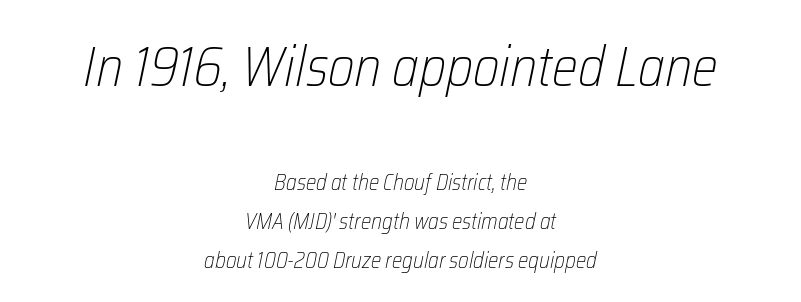
{"italic": "yes", "lean": "right", "slant_degrees": 12, "bold": "no", "weight": "light", "width": "condensed", "stroke_contrast": "low", "x_height": "medium", "monospaced": "no", "underline": "no", "align": "center", "line_spacing_ratio": 1.78, "letter_spacing": "normal", "letter_spacing_em": 0.0, "larger_block": "first", "size_ratio": 2.5, "glyph_px": 55}
